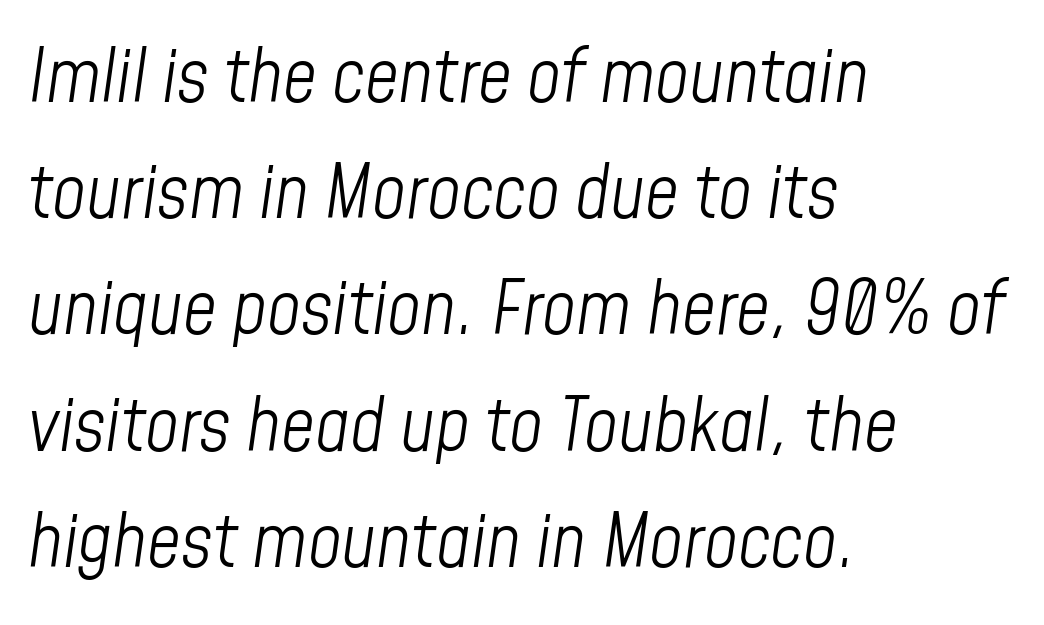
Q: Is the text bold? A: No.
Q: Is the text italic (slanted)? A: Yes, it leans right by about 8 degrees.
Q: Is the text underlined? A: No.
Q: How is the paragraph aligned? A: Left-aligned.
Q: Is the spacing between letters normal or unusually wide? A: Normal.
Q: Is the spacing between lines tight, normal or loose? A: Normal.
Q: Width (condensed, normal, or wide)? A: Condensed.
Q: Stroke contrast? A: Low.
Q: x-height? A: Medium.
Q: Monospaced? A: No.
